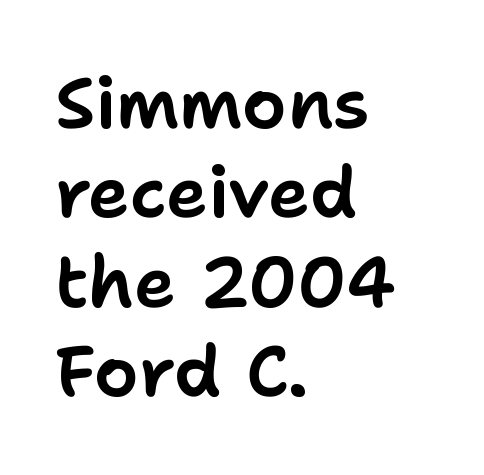
The image shows 71 px sans-serif type, upright; set left-aligned, normal line spacing (1.26x), normal letter spacing, not underlined; low stroke contrast and a medium x-height.
